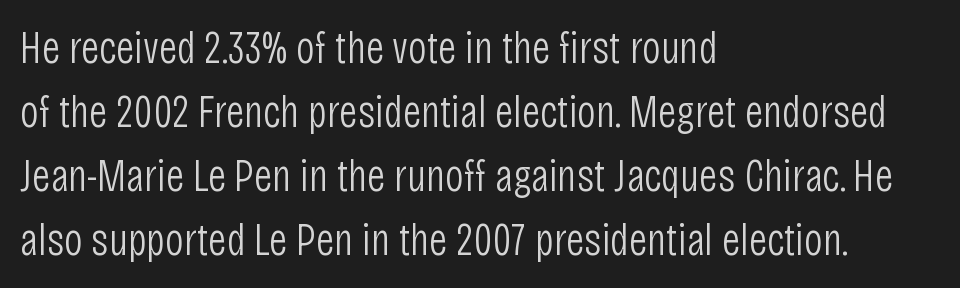
There is no visible air inserted between adjacent glyphs. The space directly below the letters is spotless. Horizontal bands of white between lines are of average thickness. Vertical strokes here are truly vertical.
